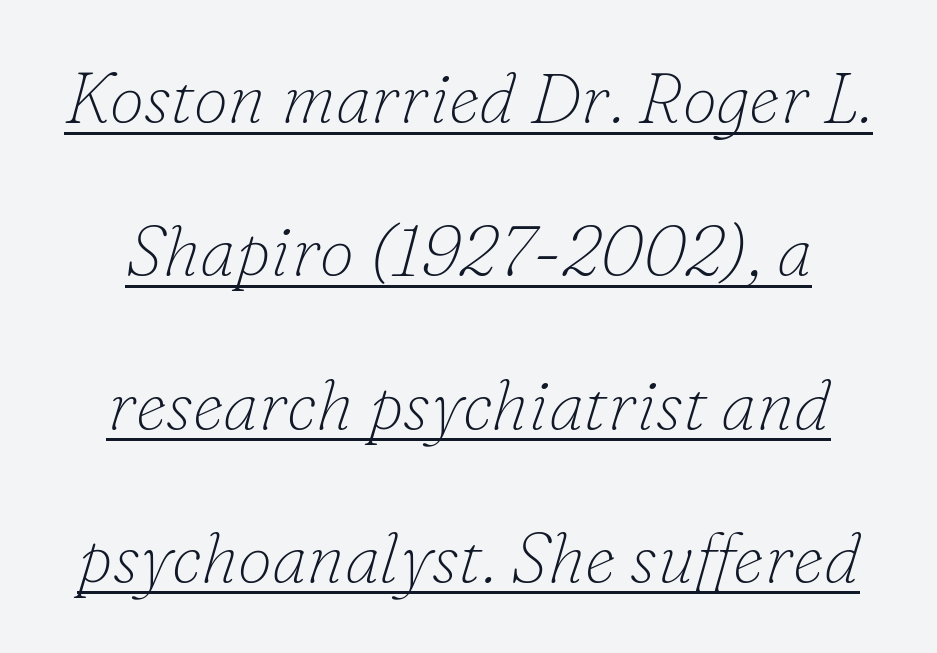
{"serif": "yes", "italic": "yes", "lean": "right", "slant_degrees": 16, "bold": "no", "weight": "thin", "width": "normal", "stroke_contrast": "low", "x_height": "small", "monospaced": "no", "underline": "yes", "line_spacing": "loose", "line_spacing_ratio": 2.19, "letter_spacing": "normal", "letter_spacing_em": 0.0, "glyph_px": 70}
